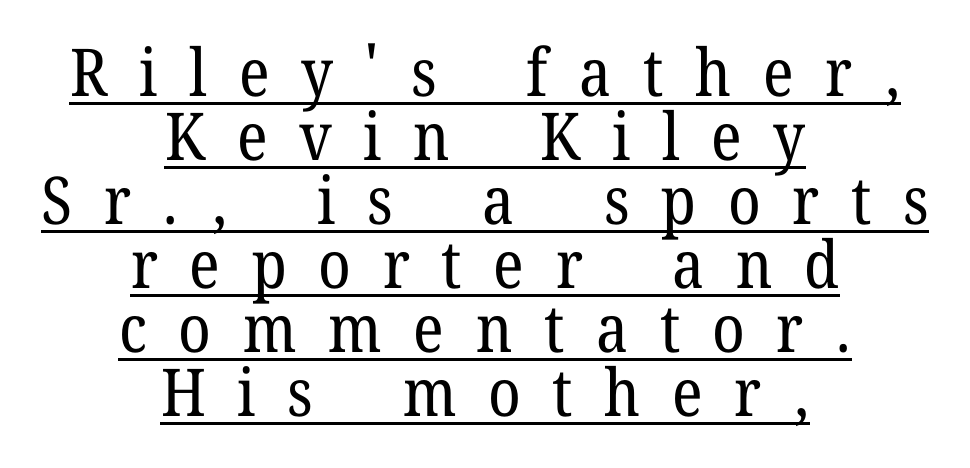
{"serif": "yes", "italic": "no", "bold": "no", "weight": "regular", "width": "normal", "stroke_contrast": "low", "x_height": "medium", "monospaced": "no", "underline": "yes", "align": "center", "line_spacing": "tight", "line_spacing_ratio": 0.97, "letter_spacing": "wide", "letter_spacing_em": 0.48, "glyph_px": 66}
